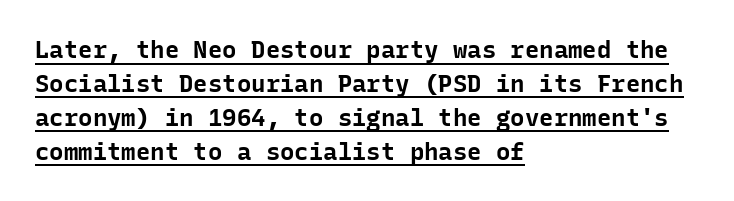
{"italic": "no", "bold": "yes", "underline": "yes", "align": "left", "line_spacing": "normal", "line_spacing_ratio": 1.41, "letter_spacing": "normal", "letter_spacing_em": 0.0, "glyph_px": 24}
